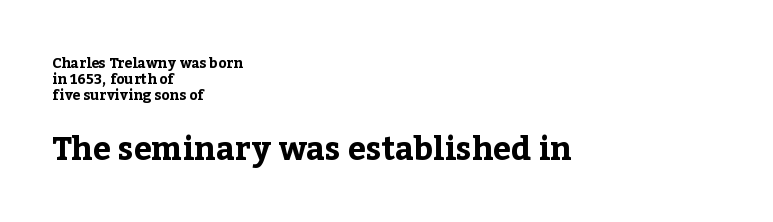
The image shows 32 px bold serif type, upright; set left-aligned, tight line spacing (1.13x), normal letter spacing, not underlined; the second (bottom) block is 2.29x larger; low stroke contrast and a medium x-height.
